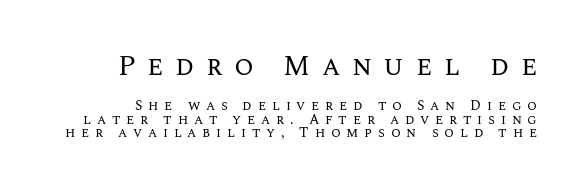
Q: Is the text bold? A: No.
Q: Is the text italic (slanted)? A: No, it is upright.
Q: Is the text underlined? A: No.
Q: Is the spacing between letters normal or unusually wide? A: Unusually wide.
Q: Is the spacing between lines tight, normal or loose? A: Tight.
Q: Which block of text is set in a larger size, the first (top) or the second (bottom)? A: The first (top) one.
Q: Width (condensed, normal, or wide)? A: Normal.
Q: Stroke contrast? A: Medium.
Q: x-height? A: Large.
Q: Monospaced? A: No.
